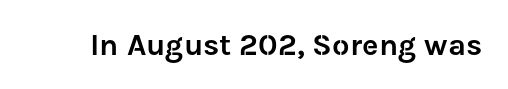
{"serif": "no", "italic": "no", "width": "normal", "stroke_contrast": "low", "x_height": "medium", "monospaced": "no", "underline": "no", "letter_spacing": "normal", "letter_spacing_em": 0.0, "glyph_px": 31}
